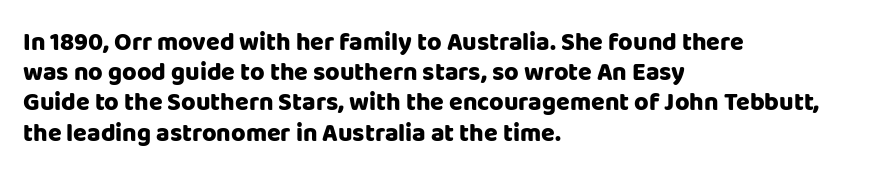
Q: Is the text bold? A: Yes.
Q: Is the text italic (slanted)? A: No, it is upright.
Q: Is the text underlined? A: No.
Q: How is the paragraph aligned? A: Left-aligned.
Q: Is the spacing between letters normal or unusually wide? A: Normal.
